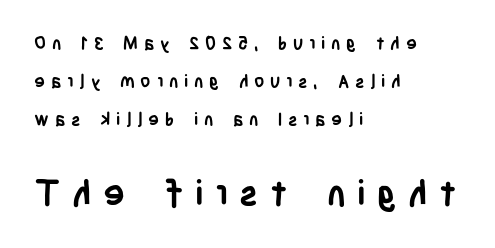
{"serif": "no", "italic": "no", "bold": "yes", "weight": "semibold", "width": "condensed", "stroke_contrast": "low", "x_height": "large", "monospaced": "no", "underline": "no", "align": "left", "line_spacing": "loose", "line_spacing_ratio": 2.1, "letter_spacing": "wide", "letter_spacing_em": 0.32, "larger_block": "second", "size_ratio": 2.0, "glyph_px": 36}
